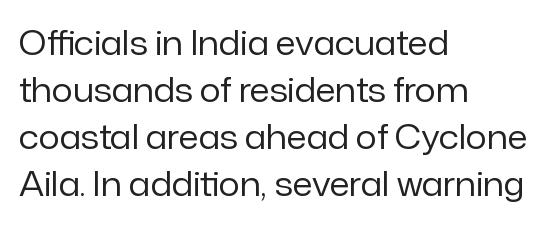
Check the space under the baseline: it is left empty. This sample has the flowing, uneven cadence of proportional lettering. Here the glyphs are tracked normally, forming tight word shapes. No extra ink here — the face is not bold. These lines stack with their left ends in a neat column. The rendering uses a moderate line-height, typical for paragraphs.
